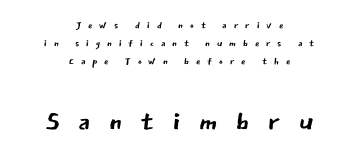
Designer's note — italics off, roman on. Compared with typical paragraphs, the rows here are spaced about the same. Compared with a typical body face, this is equally light or lighter still. Character widths vary here, with narrow letters taking less room than wide ones. Glyph-to-glyph distance is far greater than everyday printed text. Check under the words: just untouched page.
